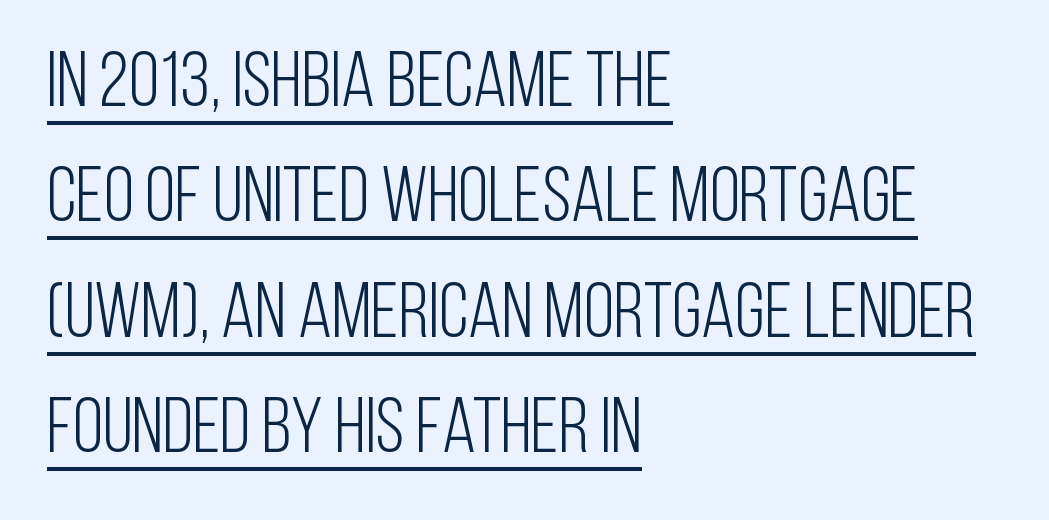
{"serif": "no", "italic": "no", "bold": "no", "weight": "light", "width": "condensed", "stroke_contrast": "low", "x_height": "large", "monospaced": "no", "underline": "yes", "align": "left", "line_spacing": "normal", "line_spacing_ratio": 1.48, "letter_spacing": "normal", "letter_spacing_em": 0.0, "glyph_px": 78}
